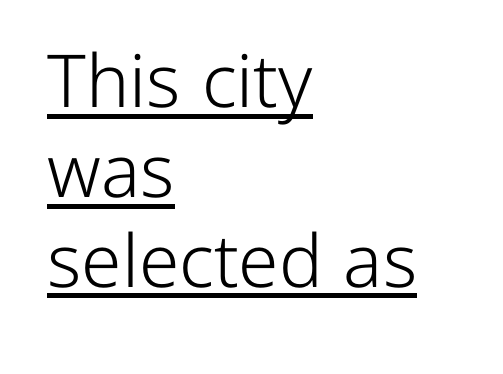
Q: Is the text bold? A: No.
Q: Is the text italic (slanted)? A: No, it is upright.
Q: Is the typeface a serif or a sans-serif typeface? A: Sans-serif.
Q: Is the text underlined? A: Yes.
Q: How is the paragraph aligned? A: Left-aligned.
Q: Is the spacing between letters normal or unusually wide? A: Normal.
Q: Width (condensed, normal, or wide)? A: Normal.
Q: Stroke contrast? A: Low.
Q: x-height? A: Medium.
Q: Monospaced? A: No.
